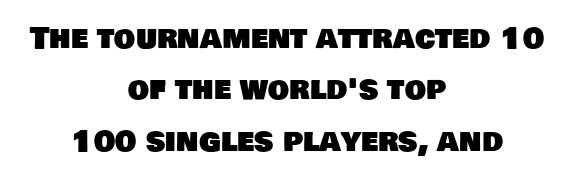
The image shows 30 px sans-serif type; set centered, line spacing 1.71x, normal letter spacing, not underlined; low stroke contrast and a large x-height.
